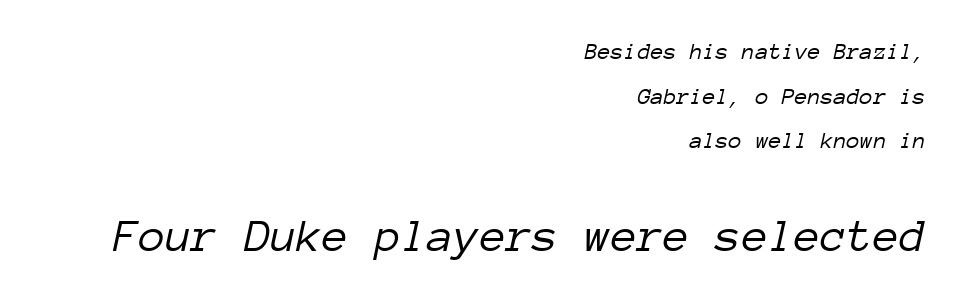
Q: Is the text bold? A: No.
Q: Is the text italic (slanted)? A: Yes, it leans right by about 12 degrees.
Q: Is the text underlined? A: No.
Q: How is the paragraph aligned? A: Right-aligned.
Q: Is the spacing between letters normal or unusually wide? A: Normal.
Q: Which block of text is set in a larger size, the first (top) or the second (bottom)? A: The second (bottom) one.
Q: Width (condensed, normal, or wide)? A: Normal.
Q: Stroke contrast? A: Low.
Q: x-height? A: Medium.
Q: Monospaced? A: Yes.
